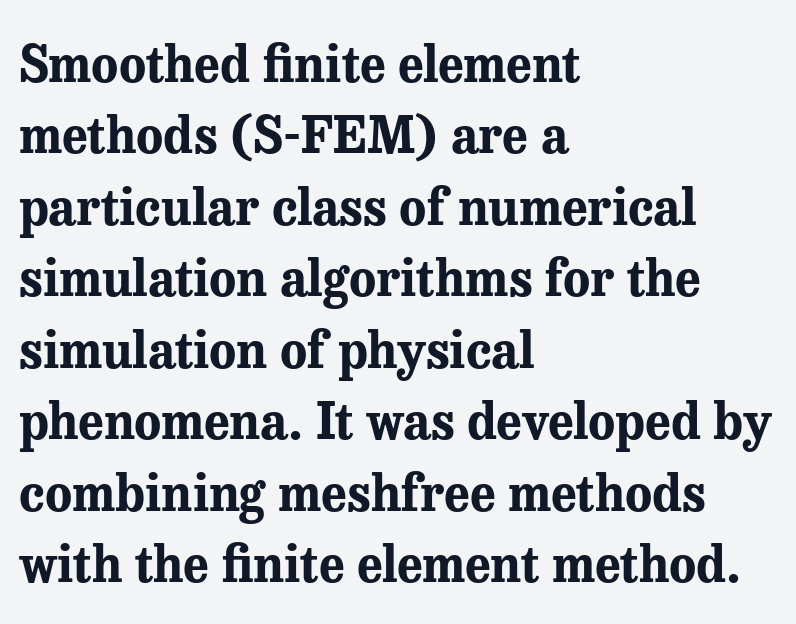
This sample uses an upright cut, with every glyph sitting square on the baseline. The letters sit at their default tracking, neither squeezed nor spread. This rendering uses left alignment, leaving the right contour irregular. Regarding leading, the lines here are spaced in the standard way. These lines are rendered in a variable-pitch font. These lines carry a lot of weight — the face is fully bold.
